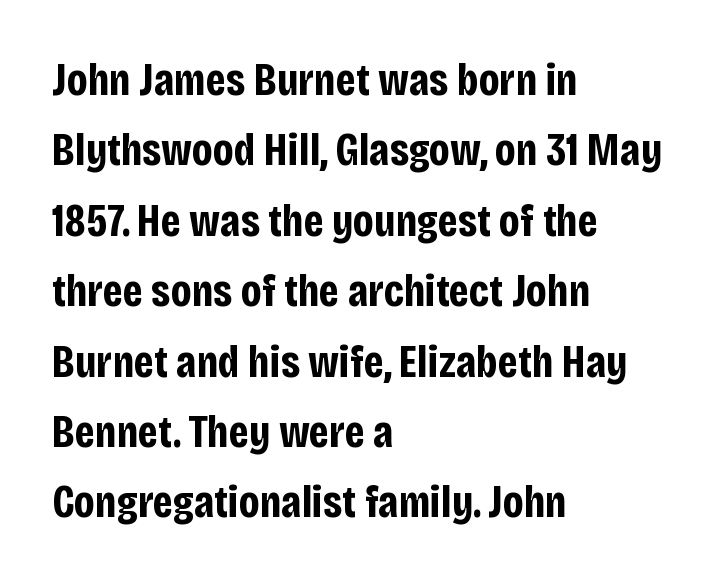
The image shows 46 px bold, condensed sans-serif type, upright; set left-aligned, normal line spacing (1.53x), normal letter spacing, not underlined; low stroke contrast and a large x-height.
